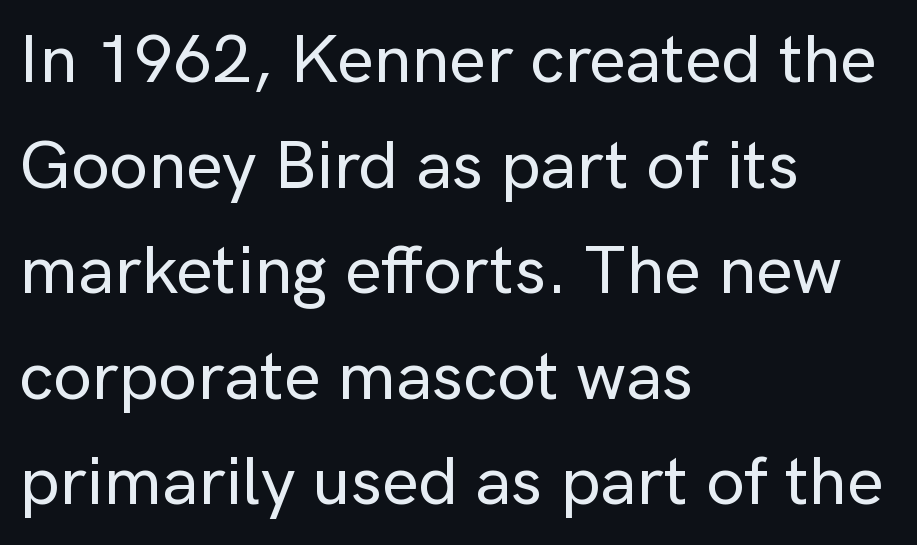
The designer went with a sans here, leaving each stem footless. Each line starts at the same left margin while the right side varies. This is the regular roman posture of the typeface. The line texture is even and compact thanks to regular tracking. The face used here is proportionally spaced, like ordinary book or web type.
